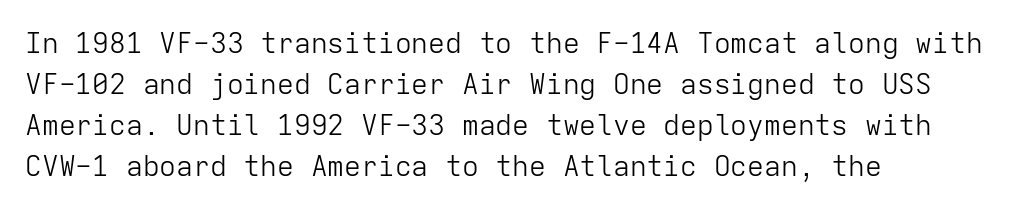
The image shows 28 px light sans-serif type, upright, monospaced; set left-aligned, normal line spacing (1.47x), normal letter spacing, not underlined; low stroke contrast and a medium x-height.
